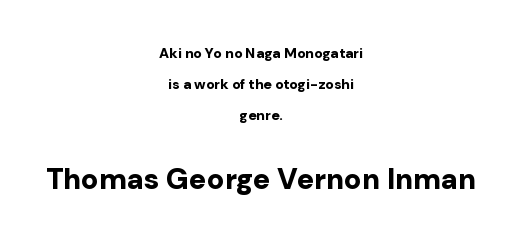
You can tell it's not italic because the verticals are truly vertical. The lines are spread far apart with generous leading. On the weight axis this lands at bold, roughly 700. Block two is the big one; block one sits smaller above it. A student would call this center alignment; a typographer would say set centered. This sample uses plain, unmodified letter spacing.
